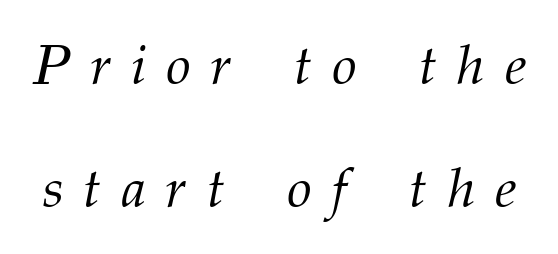
{"serif": "yes", "italic": "yes", "lean": "right", "slant_degrees": 12, "bold": "no", "weight": "light", "width": "normal", "stroke_contrast": "medium", "x_height": "medium", "monospaced": "no", "underline": "no", "line_spacing": "loose", "line_spacing_ratio": 2.2, "letter_spacing": "wide", "letter_spacing_em": 0.36, "glyph_px": 56}
